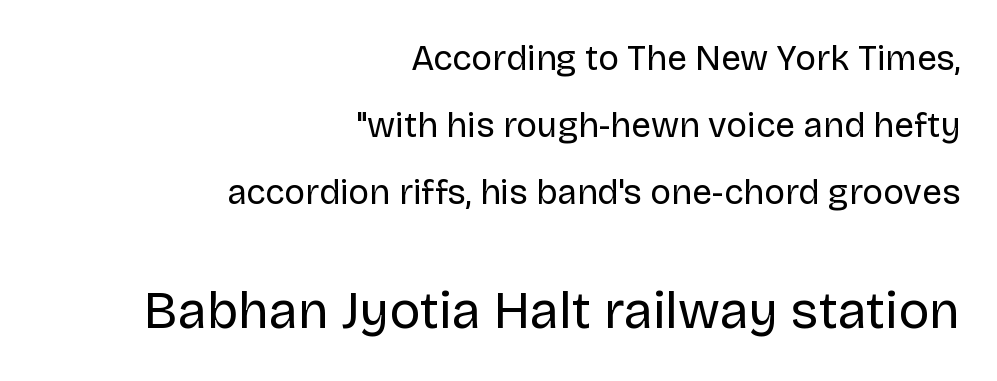
Q: Is the text bold? A: No.
Q: Is the text italic (slanted)? A: No, it is upright.
Q: Is the typeface a serif or a sans-serif typeface? A: Sans-serif.
Q: Is the text underlined? A: No.
Q: How is the paragraph aligned? A: Right-aligned.
Q: Is the spacing between letters normal or unusually wide? A: Normal.
Q: Is the spacing between lines tight, normal or loose? A: Loose.
Q: Which block of text is set in a larger size, the first (top) or the second (bottom)? A: The second (bottom) one.
Q: Width (condensed, normal, or wide)? A: Normal.
Q: Stroke contrast? A: Low.
Q: x-height? A: Large.
Q: Monospaced? A: No.
